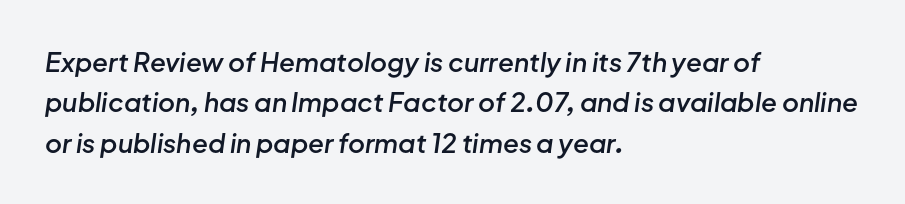
Q: Is the text bold? A: Semi-bold.
Q: Is the text italic (slanted)? A: Yes, it leans right by about 8 degrees.
Q: Is the text underlined? A: No.
Q: How is the paragraph aligned? A: Left-aligned.
Q: Is the spacing between letters normal or unusually wide? A: Normal.
Q: Is the spacing between lines tight, normal or loose? A: Normal.
